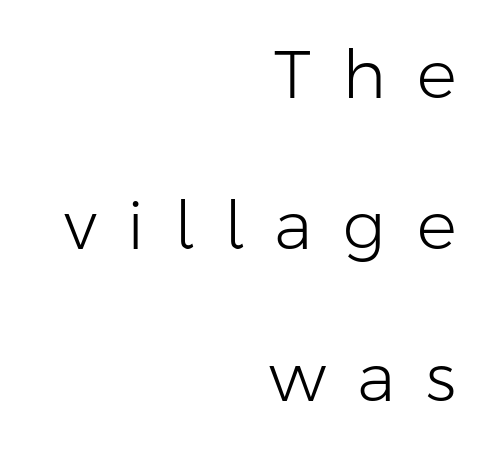
Q: Is the text bold? A: No.
Q: Is the text italic (slanted)? A: No, it is upright.
Q: Is the typeface a serif or a sans-serif typeface? A: Sans-serif.
Q: Is the text underlined? A: No.
Q: How is the paragraph aligned? A: Right-aligned.
Q: Is the spacing between letters normal or unusually wide? A: Unusually wide.
Q: Is the spacing between lines tight, normal or loose? A: Loose.
Q: Width (condensed, normal, or wide)? A: Normal.
Q: Stroke contrast? A: Low.
Q: x-height? A: Medium.
Q: Monospaced? A: No.
